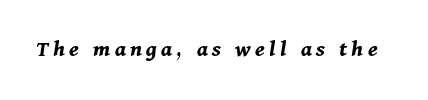
{"italic": "yes", "lean": "right", "slant_degrees": 11, "bold": "yes", "underline": "no", "glyph_px": 24}
